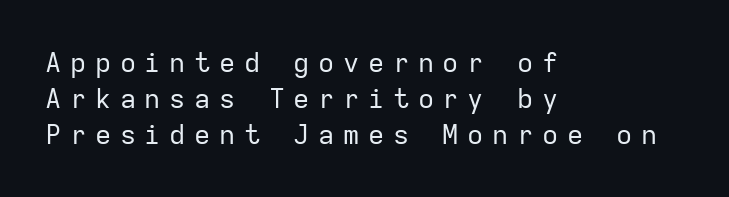
Q: Is the text bold? A: No.
Q: Is the text italic (slanted)? A: No, it is upright.
Q: Is the text underlined? A: No.
Q: How is the paragraph aligned? A: Left-aligned.
Q: Is the spacing between letters normal or unusually wide? A: Unusually wide.
Q: Is the spacing between lines tight, normal or loose? A: Normal.
